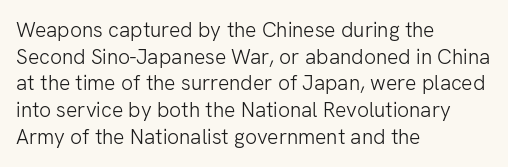
Q: Is the text bold? A: No.
Q: Is the text italic (slanted)? A: No, it is upright.
Q: Is the text underlined? A: No.
Q: How is the paragraph aligned? A: Left-aligned.
Q: Is the spacing between letters normal or unusually wide? A: Normal.
Q: Is the spacing between lines tight, normal or loose? A: Normal.
